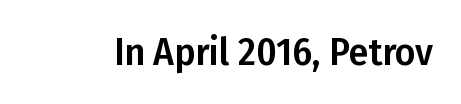
Q: Is the text italic (slanted)? A: No, it is upright.
Q: Is the typeface a serif or a sans-serif typeface? A: Sans-serif.
Q: Is the text underlined? A: No.
Q: Is the spacing between letters normal or unusually wide? A: Normal.
Q: Width (condensed, normal, or wide)? A: Condensed.
Q: Stroke contrast? A: Low.
Q: x-height? A: Medium.
Q: Monospaced? A: No.
